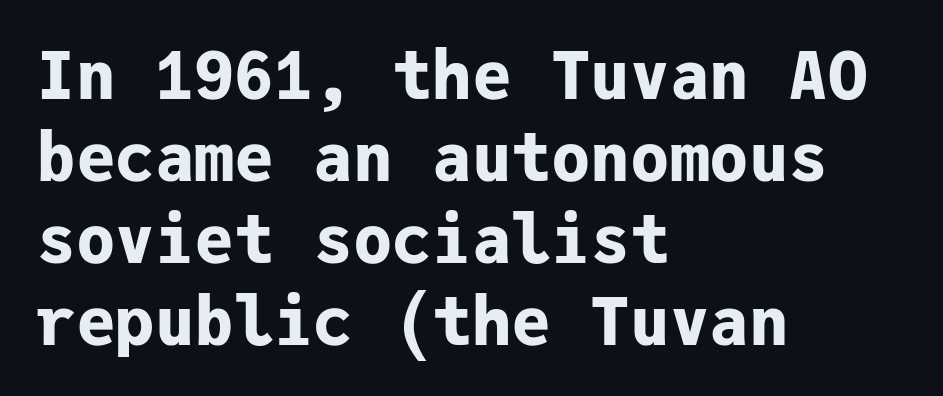
The image shows 66 px bold sans-serif type, upright, monospaced; set left-aligned, line spacing 1.24x, normal letter spacing, not underlined; low stroke contrast and a medium x-height.
